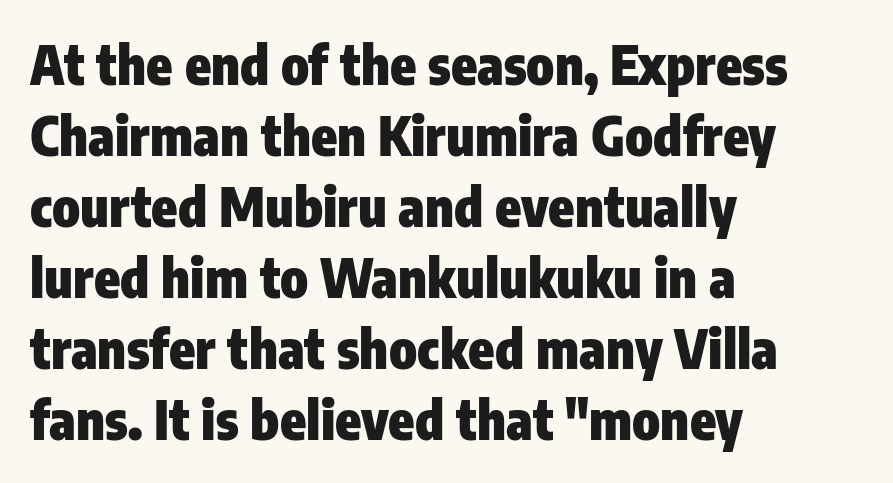
Q: Is the text bold? A: Yes.
Q: Is the text italic (slanted)? A: No, it is upright.
Q: Is the typeface a serif or a sans-serif typeface? A: Sans-serif.
Q: Is the text underlined? A: No.
Q: How is the paragraph aligned? A: Left-aligned.
Q: Is the spacing between letters normal or unusually wide? A: Normal.
Q: Is the spacing between lines tight, normal or loose? A: Normal.
Q: Width (condensed, normal, or wide)? A: Condensed.
Q: Stroke contrast? A: Low.
Q: x-height? A: Medium.
Q: Monospaced? A: No.
